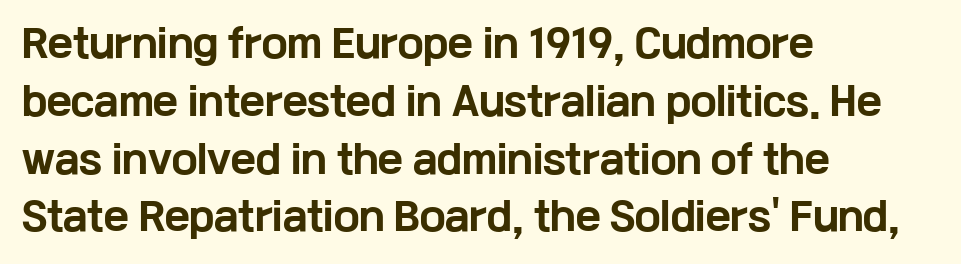
Short and long lines alike share a common starting point at left. You could not count columns in this text — the font is proportionally spaced. Pretty heavy lettering here — definitely bold. Unlike a traditional serif, this face leaves its strokes unadorned. How are the letters spaced? Ordinarily, with no added tracking.
